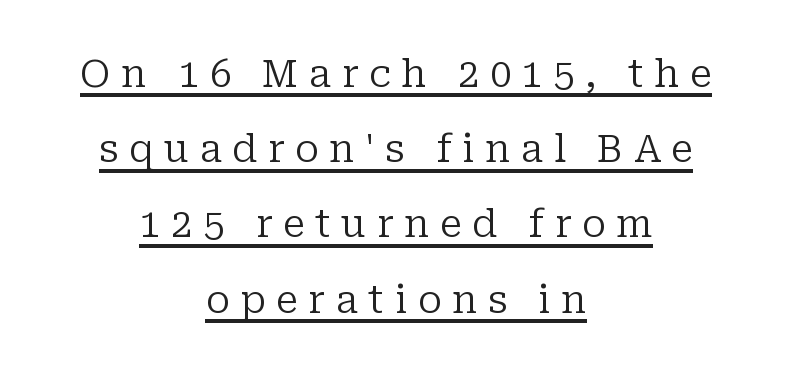
The image shows 38 px regular-weight serif type, upright; set centered, loose line spacing (1.98x), unusually wide letter spacing (+0.28 em), underlined; low stroke contrast and a medium x-height.
